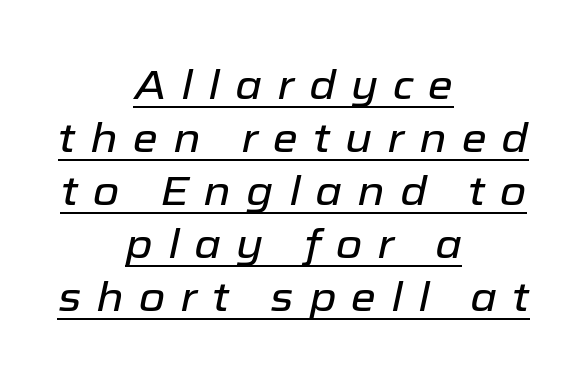
The image shows 41 px text type, italic (leaning right); set centered, normal line spacing (1.29x), unusually wide letter spacing (+0.36 em), underlined; low stroke contrast and a medium x-height.
